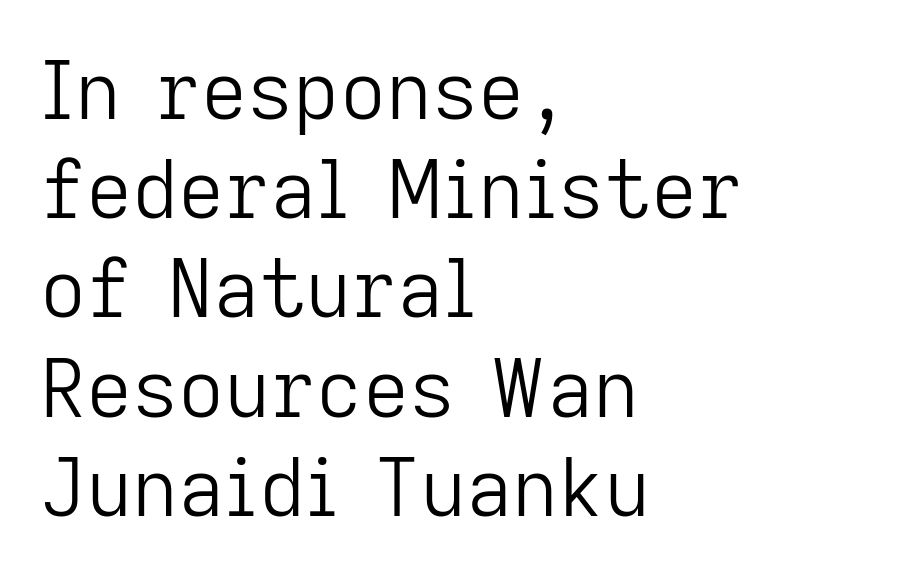
Q: Is the text bold? A: No.
Q: Is the text italic (slanted)? A: No, it is upright.
Q: Is the typeface a serif or a sans-serif typeface? A: Sans-serif.
Q: Is the text underlined? A: No.
Q: How is the paragraph aligned? A: Left-aligned.
Q: Is the spacing between letters normal or unusually wide? A: Normal.
Q: Width (condensed, normal, or wide)? A: Normal.
Q: Stroke contrast? A: Low.
Q: x-height? A: Medium.
Q: Monospaced? A: No.
